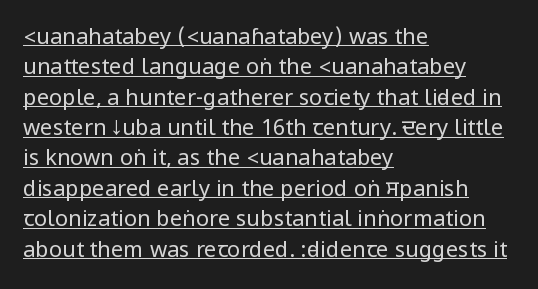
Q: Is the text bold? A: No.
Q: Is the text italic (slanted)? A: No, it is upright.
Q: Is the text underlined? A: Yes.
Q: How is the paragraph aligned? A: Left-aligned.
Q: Is the spacing between letters normal or unusually wide? A: Normal.
Q: Is the spacing between lines tight, normal or loose? A: Normal.
